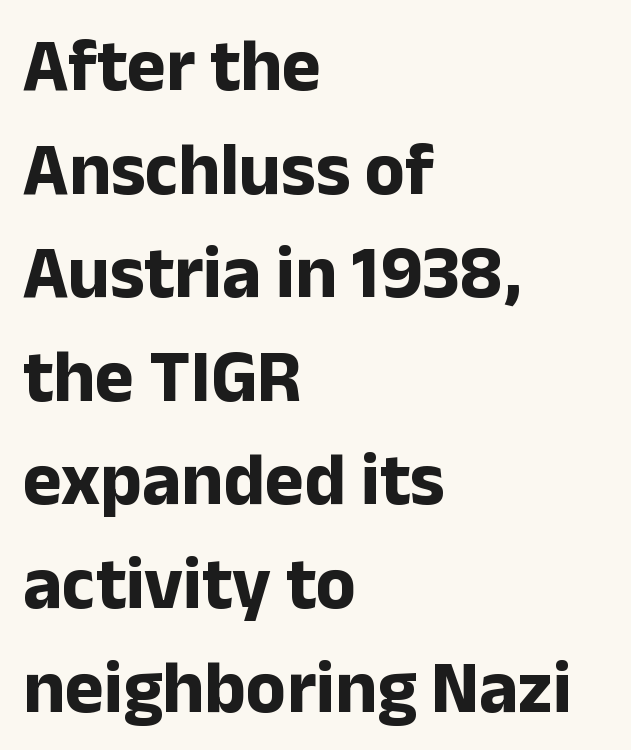
Inter-character spacing is left at the font's built-in metrics. The glyphs have the mass of a bold cut. The glyphs are unaccompanied by any horizontal stroke below them. Style check: upright. Classification — sans serif. Horizontally, the lines are justified to the leading edge only.
